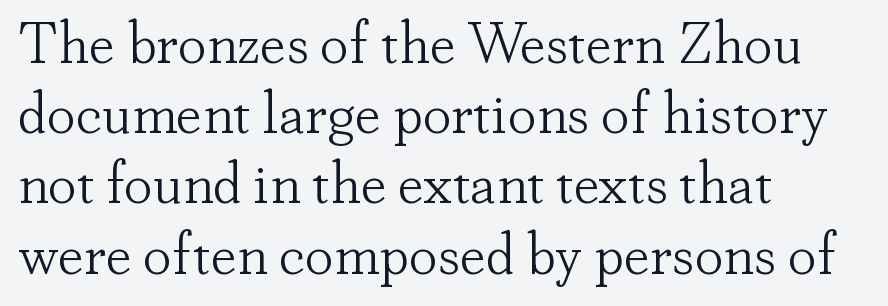
Tracking here is standard; glyphs follow each other at the usual distance. Nobody drew a line under any word here. All the whitespace from short lines collects on the right. A quiet, ordinary-to-light weight characterises the typeface. Varying glyph widths throughout — classic text-font behaviour.
